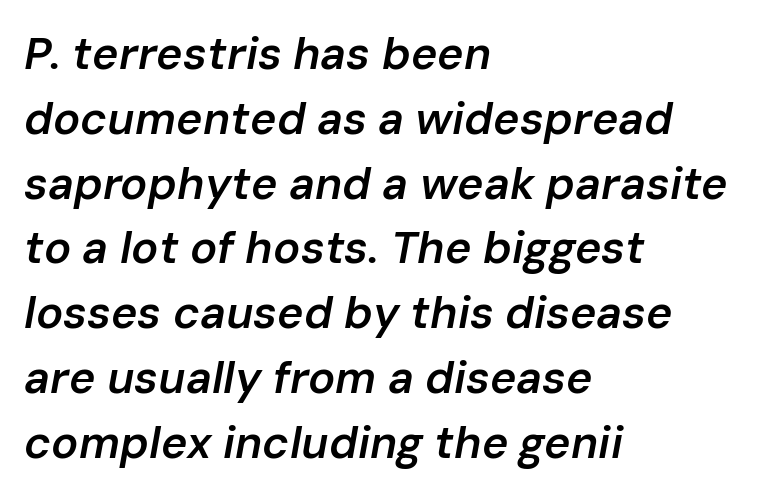
The image shows 45 px semibold type, italic (leaning right); set left-aligned, normal line spacing (1.44x), normal letter spacing, not underlined; low stroke contrast and a medium x-height.
